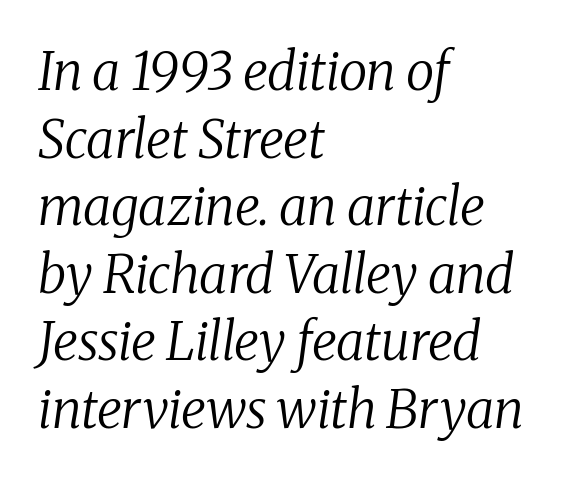
{"serif": "yes", "italic": "yes", "lean": "right", "slant_degrees": 8, "bold": "no", "weight": "regular", "width": "normal", "stroke_contrast": "medium", "x_height": "medium", "monospaced": "no", "underline": "no", "align": "left", "line_spacing": "normal", "line_spacing_ratio": 1.3, "letter_spacing": "normal", "letter_spacing_em": 0.0, "glyph_px": 52}
